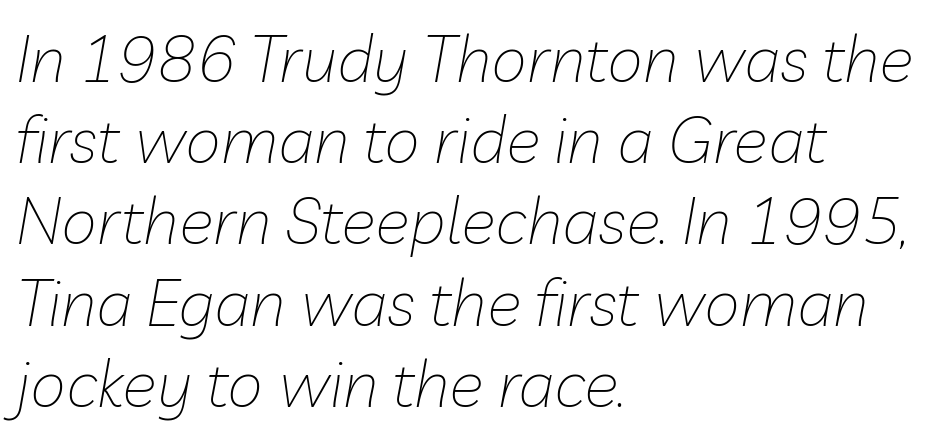
{"italic": "yes", "lean": "right", "slant_degrees": 10, "bold": "no", "weight": "thin", "width": "normal", "stroke_contrast": "low", "x_height": "medium", "monospaced": "no", "underline": "no", "align": "left", "line_spacing": "normal", "line_spacing_ratio": 1.25, "letter_spacing": "normal", "letter_spacing_em": 0.0, "glyph_px": 65}
